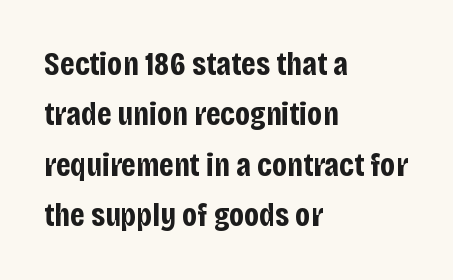
The image shows 33 px bold, condensed sans-serif type, upright; set left-aligned, normal line spacing (1.53x), normal letter spacing, not underlined; low stroke contrast and a large x-height.
